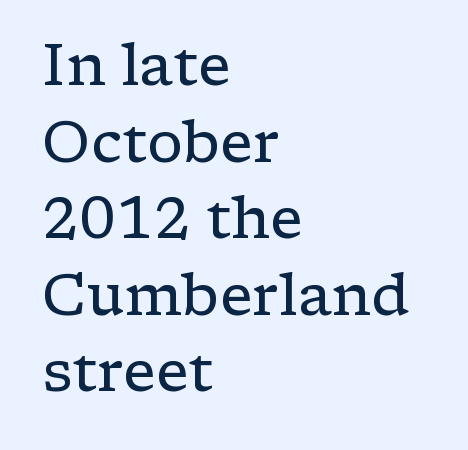
The passage shown is typeset with a serif family. Ink coverage per letter is moderate at most. Is this a fixed-width face? No — the glyphs have proportional, varying widths. Italic? Not at all — the glyphs are vertical.
